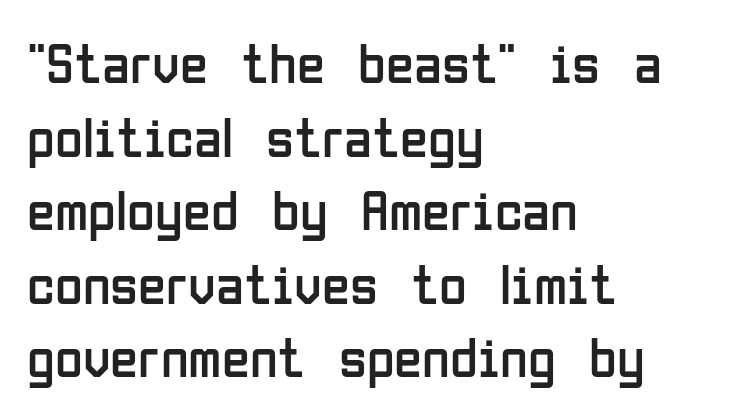
Check under the words: just untouched page. The font is comparable to plain body text, perhaps lighter. Casual observation: everything's shoved over to the left. No italicization has been applied; the sample stays upright. The typeface chosen for these lines omits serifs.
